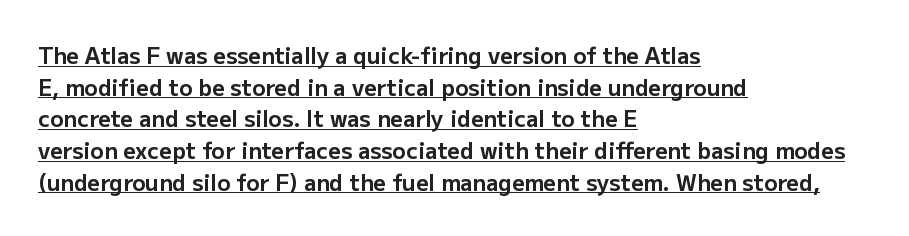
Q: Is the text bold? A: Yes.
Q: Is the text italic (slanted)? A: No, it is upright.
Q: Is the text underlined? A: Yes.
Q: How is the paragraph aligned? A: Left-aligned.
Q: Is the spacing between letters normal or unusually wide? A: Normal.
Q: Is the spacing between lines tight, normal or loose? A: Normal.
